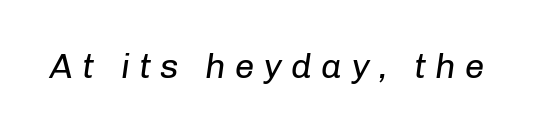
The image shows 35 px regular-weight type, italic (leaning right); set unusually wide letter spacing (+0.26 em), not underlined; low stroke contrast and a medium x-height.
